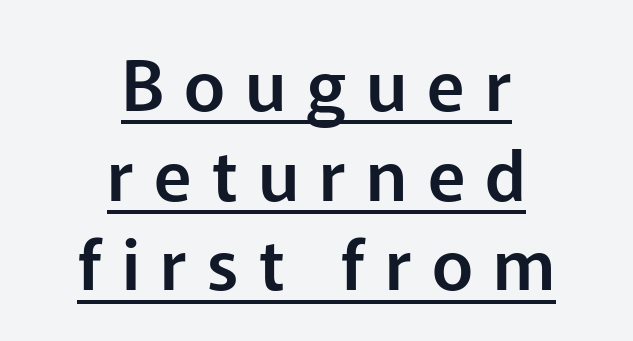
The image shows 70 px sans-serif type, upright; set centered, normal line spacing (1.28x), unusually wide letter spacing (+0.29 em), underlined; low stroke contrast and a medium x-height.
